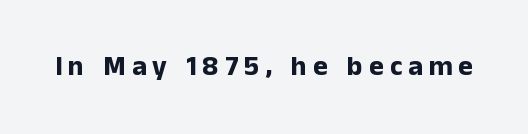
The image shows 28 px bold sans-serif type, upright; set unusually wide letter spacing (+0.21 em), not underlined; low stroke contrast and a medium x-height.
